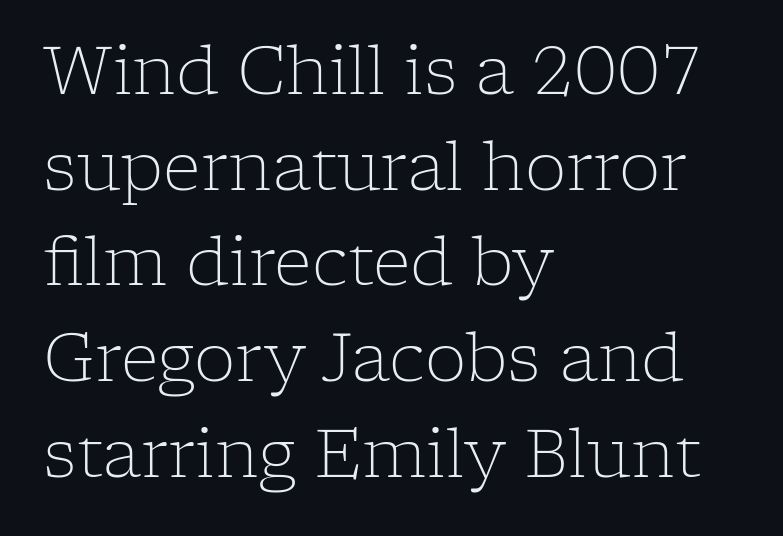
Short and long lines alike share a common starting point at left. The passage shown has conventional tracking throughout. Spacing verdict: proportional, widths tailored to each character. Check under the words: just untouched page. The leading is moderate, giving the passage an even texture. In terms of posture, this sample is upright.
